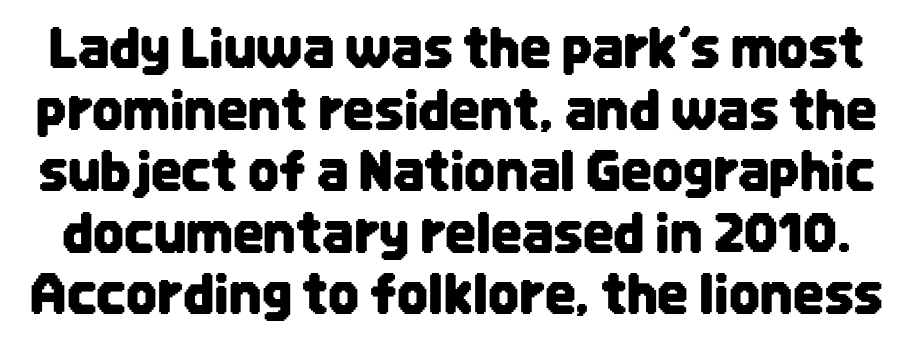
Glance below the letters and you will spot only blank space. Nothing sits at the stroke ends, so this counts as sans-serif. The letters advance in unequal steps, a hallmark of proportional type. The lettering stays uniformly vertical, giving the passage a roman look.
